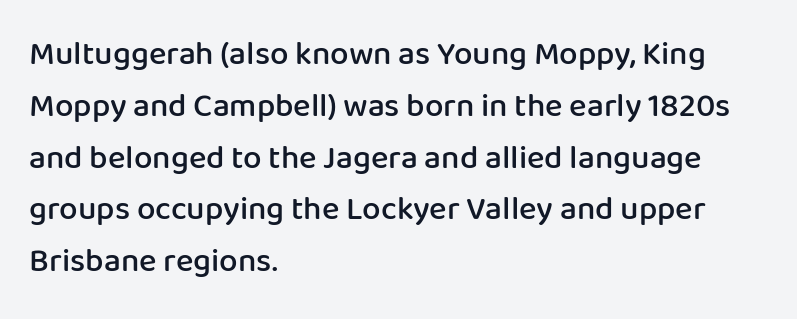
The image shows 33 px semibold sans-serif type, upright; set left-aligned, normal line spacing (1.57x), normal letter spacing, not underlined; low stroke contrast and a medium x-height.
